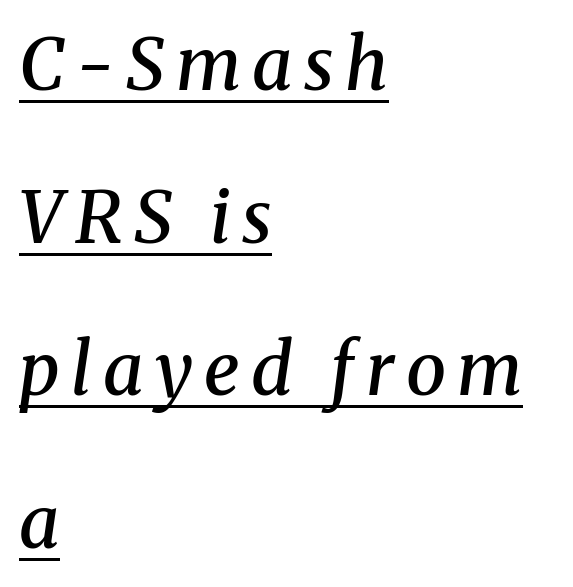
Q: Is the text bold? A: Semi-bold.
Q: Is the text italic (slanted)? A: Yes, it leans right by about 8 degrees.
Q: Is the typeface a serif or a sans-serif typeface? A: Serif.
Q: Is the text underlined? A: Yes.
Q: How is the paragraph aligned? A: Left-aligned.
Q: Is the spacing between lines tight, normal or loose? A: Loose.
Q: Width (condensed, normal, or wide)? A: Normal.
Q: Stroke contrast? A: Medium.
Q: x-height? A: Medium.
Q: Monospaced? A: No.
